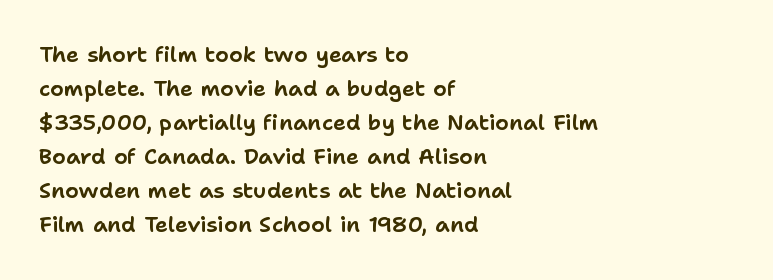
Students, observe: this is what conventionally led text looks like. This sample uses an upright cut, with every glyph sitting square on the baseline. A clean baseline with only descenders dipping below it. Each word holds together tightly as a unit, with standard inter-letter gaps.
